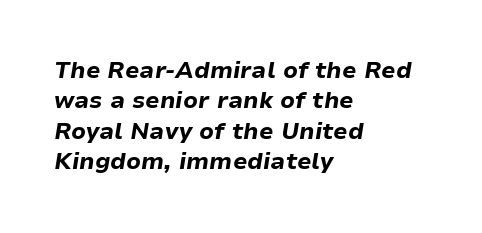
Q: Is the text bold? A: Yes.
Q: Is the text italic (slanted)? A: Yes, it leans right by about 9 degrees.
Q: Is the text underlined? A: No.
Q: How is the paragraph aligned? A: Left-aligned.
Q: Is the spacing between letters normal or unusually wide? A: Normal.
Q: Is the spacing between lines tight, normal or loose? A: Normal.
